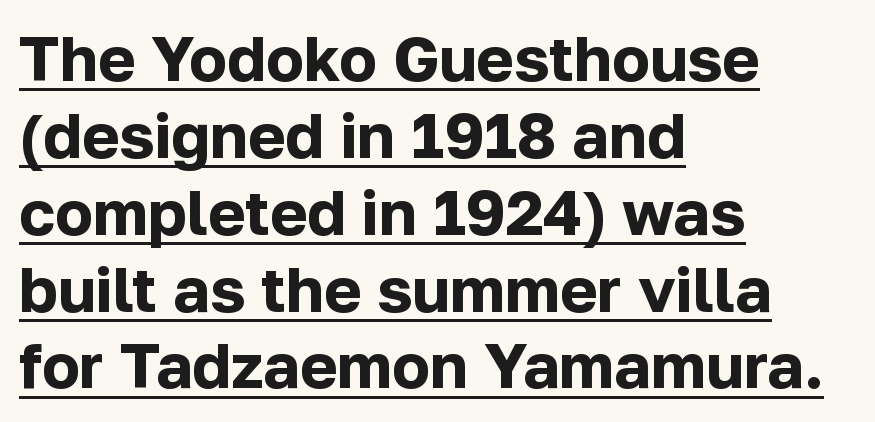
The compositor pushed each line to the left boundary. The type sits square on the baseline with zero lean. I'd call this a sans setting — the letters go barefoot. How are the letters spaced? Ordinarily, with no added tracking. These lines carry a lot of weight — the face is fully bold.
